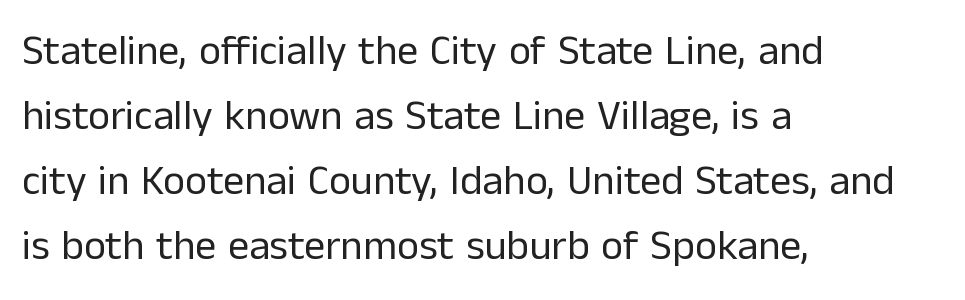
Summary of weight: not heavy and not bold. Visually the block forms a straight wall on the left and a jagged coastline on the right. Glyph-to-glyph distance matches everyday printed text. Words float on clear page, feet unadorned.
